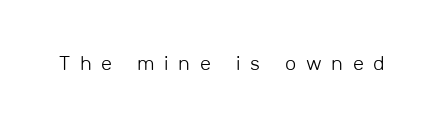
{"italic": "no", "bold": "no", "underline": "no", "letter_spacing": "wide", "letter_spacing_em": 0.49, "glyph_px": 20}
